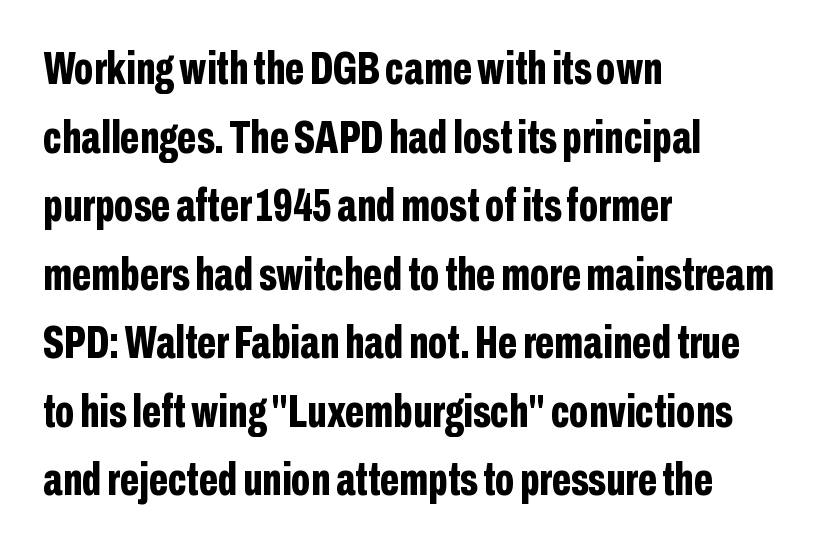
{"serif": "no", "italic": "no", "bold": "yes", "weight": "bold", "width": "condensed", "stroke_contrast": "low", "x_height": "medium", "monospaced": "no", "underline": "no", "align": "left", "line_spacing": "normal", "line_spacing_ratio": 1.49, "letter_spacing": "normal", "letter_spacing_em": 0.0, "glyph_px": 46}
